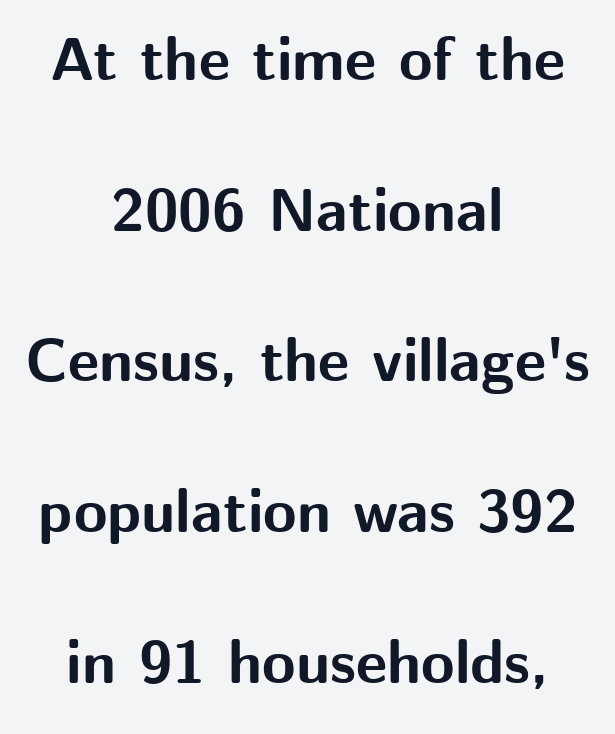
The image shows 61 px bold sans-serif type, upright; set centered, loose line spacing (2.47x), normal letter spacing, not underlined; medium stroke contrast and a medium x-height.
